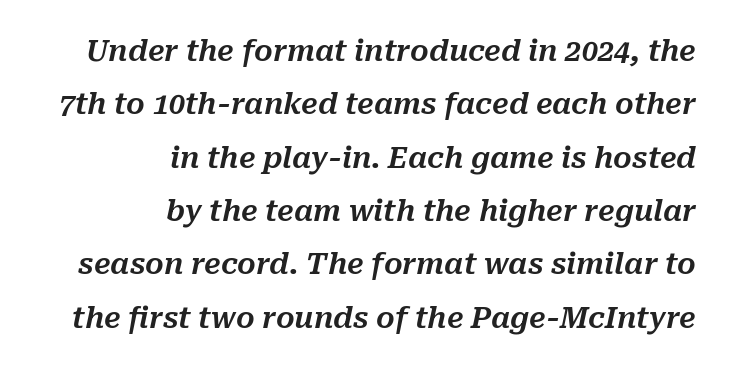
{"italic": "yes", "lean": "right", "slant_degrees": 10, "width": "normal", "stroke_contrast": "medium", "x_height": "medium", "monospaced": "no", "underline": "no", "align": "right", "line_spacing_ratio": 1.84, "letter_spacing": "normal", "letter_spacing_em": 0.0, "glyph_px": 29}
